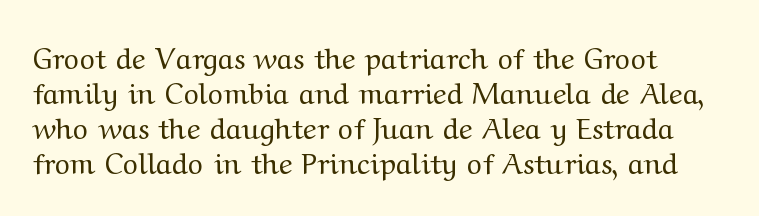
Is this a sans? No — the strokes have serifs. Any mark beneath the type? The region is blank. Here the designer chose a conventional face with non-uniform glyph widths. Letter spacing: default. A typesetter would mark this as roman, not italic. These glyphs show unthickened strokes, regular width or finer.
